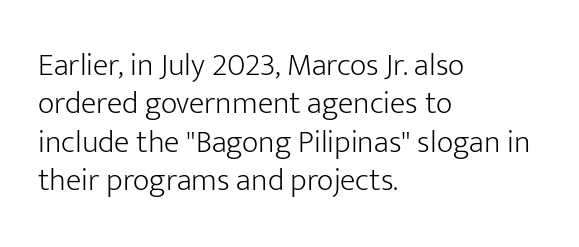
The image shows 32 px light sans-serif type, upright; set left-aligned, line spacing 1.2x, normal letter spacing, not underlined; low stroke contrast and a medium x-height.
